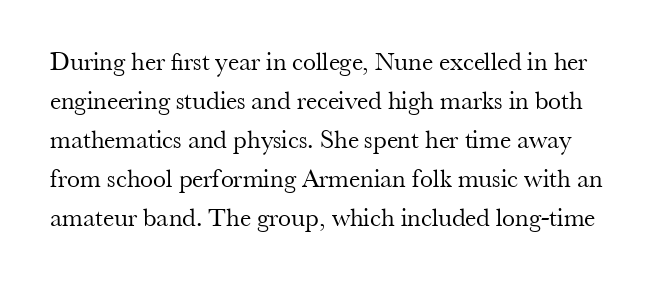
The image shows 26 px text type, upright; set normal line spacing (1.5x), normal letter spacing, not underlined.
